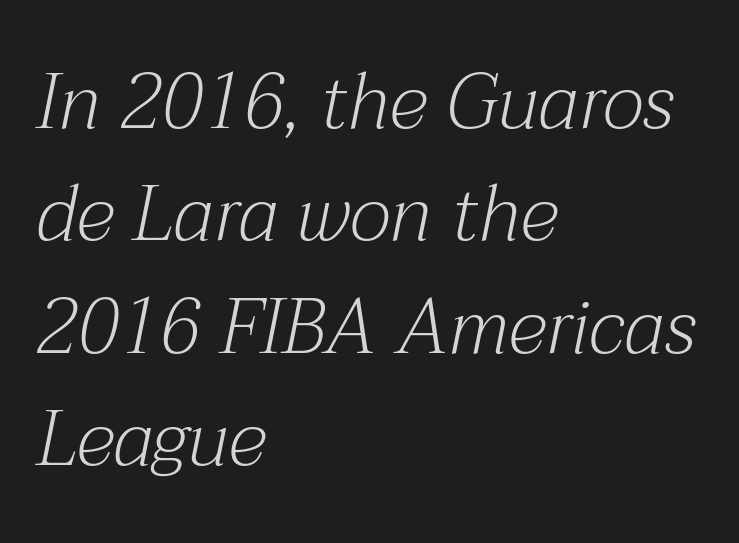
A typesetter would call this proportional, since set widths differ per character. Where is the straight margin? On the left. The area under the type is left untouched. Typographically, this falls in the serif category.
